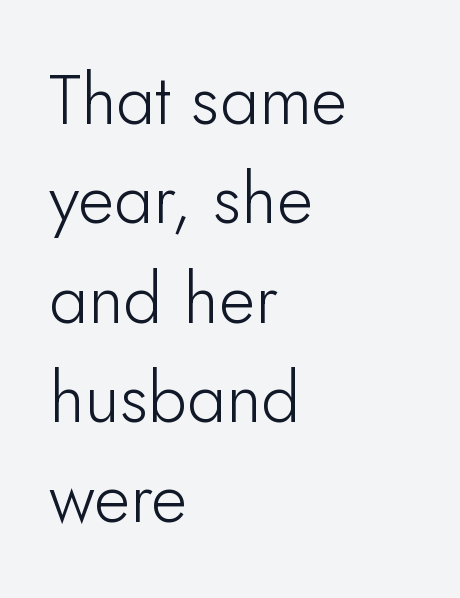
{"serif": "no", "italic": "no", "bold": "no", "weight": "light", "width": "normal", "stroke_contrast": "low", "x_height": "small", "monospaced": "no", "underline": "no", "align": "left", "line_spacing": "normal", "line_spacing_ratio": 1.42, "letter_spacing": "normal", "letter_spacing_em": 0.0, "glyph_px": 70}
